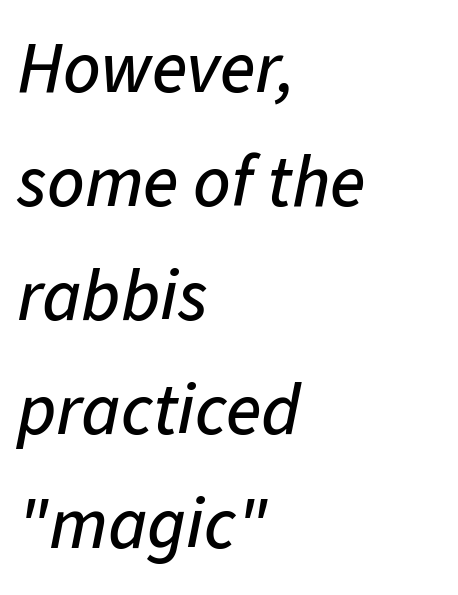
Compared with a centered layout, this one pins lines to the left instead. Italic: yes, the glyphs are oblique. Quick note: underline off. These lines are rendered in a variable-pitch font. A typesetter would call this leading conventional body-copy spacing. The face used here is rendered with its standard letterfit.
